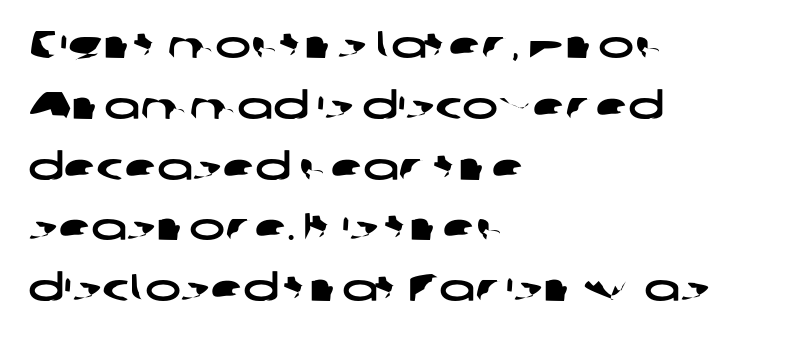
The image shows 38 px wide sans-serif type; set left-aligned, normal line spacing (1.6x), normal letter spacing, not underlined; low stroke contrast and a medium x-height.
